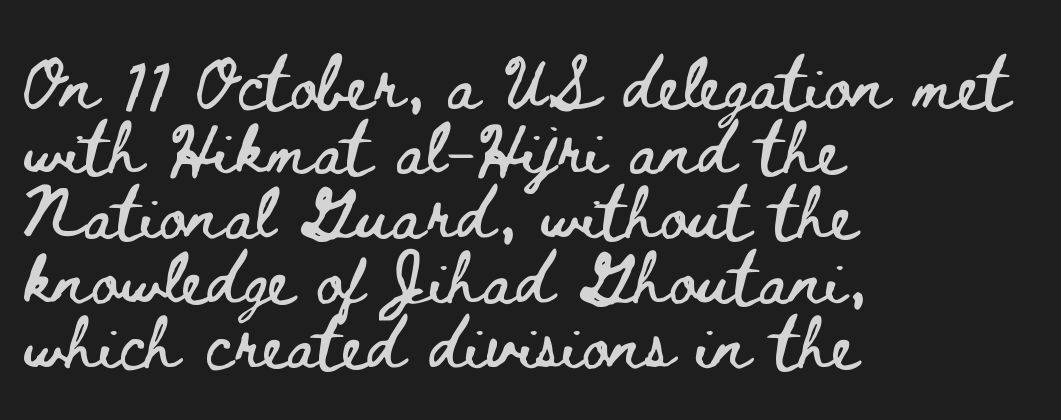
{"width": "wide", "stroke_contrast": "low", "x_height": "small", "monospaced": "no", "underline": "no", "align": "left", "line_spacing": "normal", "line_spacing_ratio": 1.25, "letter_spacing": "normal", "letter_spacing_em": 0.0, "glyph_px": 52}
